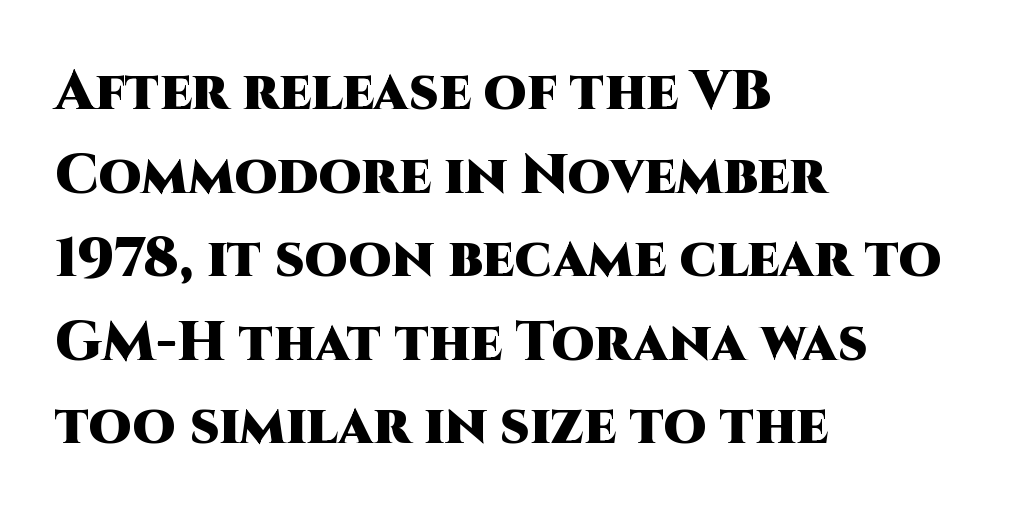
The image shows 55 px heavy sans-serif type, upright; set left-aligned, normal line spacing (1.52x), normal letter spacing, not underlined; high stroke contrast and a large x-height.
